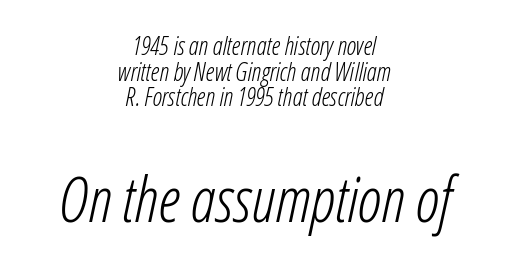
The image shows 62 px light, condensed type, italic (leaning right); set centered, tight line spacing (1.03x), normal letter spacing, not underlined; the second (bottom) block is 2.48x larger; low stroke contrast and a medium x-height.
